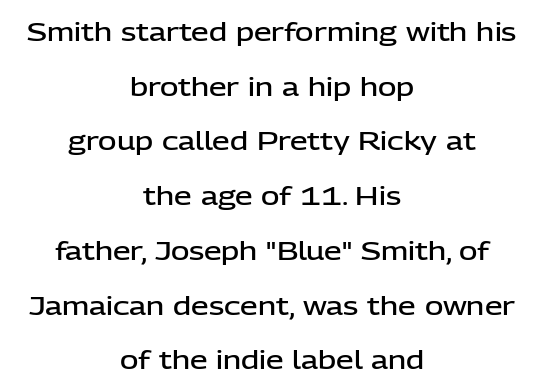
Q: Is the text bold? A: Semi-bold.
Q: Is the text italic (slanted)? A: No, it is upright.
Q: Is the text underlined? A: No.
Q: How is the paragraph aligned? A: Centered.
Q: Is the spacing between letters normal or unusually wide? A: Normal.
Q: Is the spacing between lines tight, normal or loose? A: Loose.
